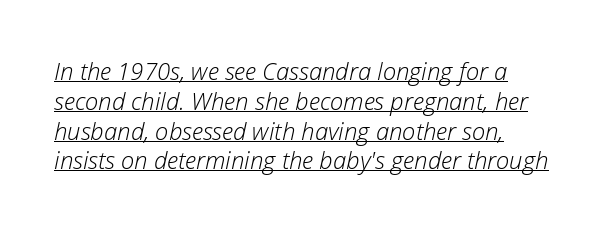
The rendered words wear a rule along their underside. No letter is thick-stroked: the sample isn't bold. The letters sit at their default tracking, neither squeezed nor spread. The lettering tilts uniformly, giving the passage an italic look.
